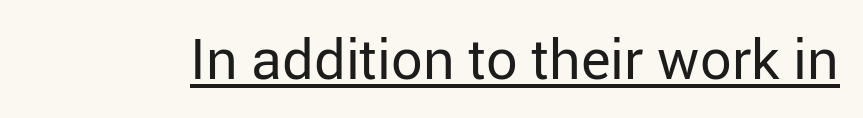
{"serif": "no", "italic": "no", "bold": "no", "weight": "regular", "width": "normal", "stroke_contrast": "low", "x_height": "medium", "monospaced": "no", "underline": "yes", "letter_spacing": "normal", "letter_spacing_em": 0.0, "glyph_px": 56}
